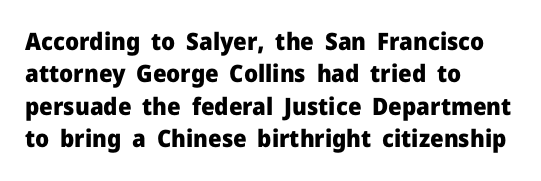
Q: Is the text bold? A: Yes.
Q: Is the text italic (slanted)? A: No, it is upright.
Q: Is the text underlined? A: No.
Q: How is the paragraph aligned? A: Left-aligned.
Q: Is the spacing between letters normal or unusually wide? A: Normal.
Q: Is the spacing between lines tight, normal or loose? A: Normal.
